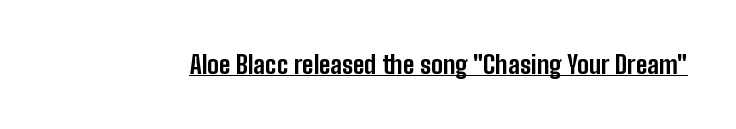
{"italic": "no", "bold": "yes", "underline": "yes", "letter_spacing": "normal", "letter_spacing_em": 0.0, "glyph_px": 25}
